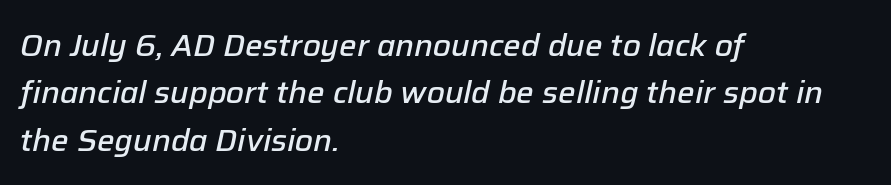
The image shows 31 px semibold type, italic (leaning right); set left-aligned, normal line spacing (1.53x), normal letter spacing, not underlined; low stroke contrast and a medium x-height.
